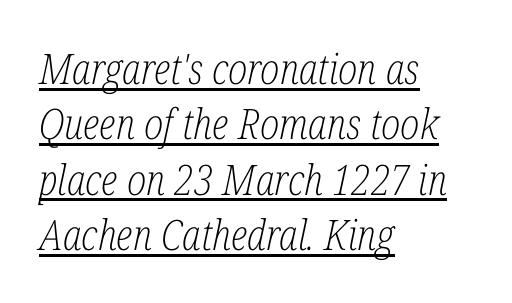
{"serif": "yes", "italic": "yes", "lean": "right", "slant_degrees": 12, "bold": "no", "weight": "light", "width": "condensed", "stroke_contrast": "low", "x_height": "medium", "monospaced": "no", "underline": "yes", "align": "left", "line_spacing": "normal", "line_spacing_ratio": 1.32, "letter_spacing": "normal", "letter_spacing_em": 0.0, "glyph_px": 42}
